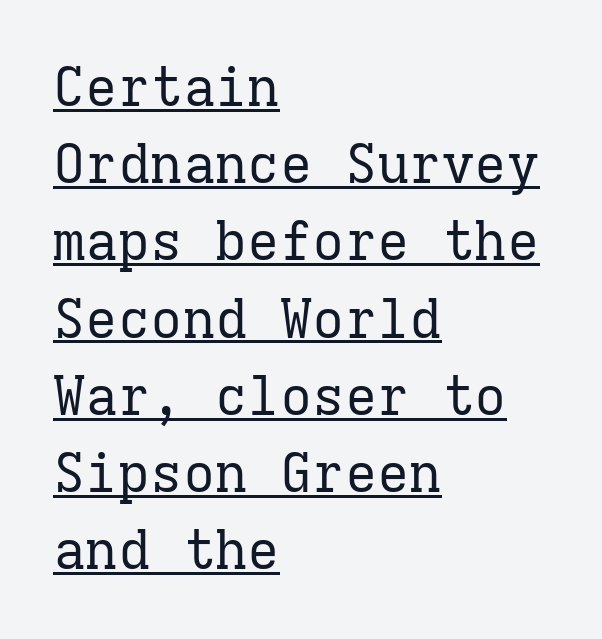
Each word holds together tightly as a unit, with standard inter-letter gaps. The specimen includes a rule beneath the text block's lines. The face used here is monospaced, like something from a code editor. Ink coverage per letter is moderate at most.
